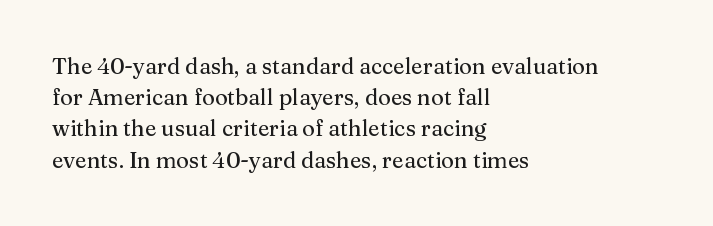
Nope, not italic — everything's standing straight. You could call the tracking neutral — neither tight nor loose. Descenders hang freely into open space. Vertical spacing — default. The compositor pushed each line to the left boundary.
